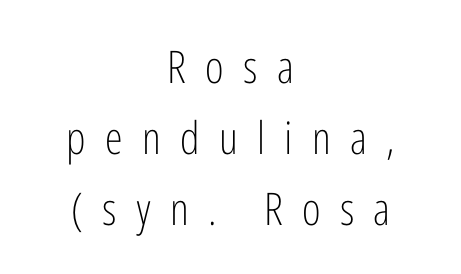
Q: Is the text bold? A: No.
Q: Is the text italic (slanted)? A: No, it is upright.
Q: Is the typeface a serif or a sans-serif typeface? A: Sans-serif.
Q: Is the text underlined? A: No.
Q: How is the paragraph aligned? A: Centered.
Q: Is the spacing between letters normal or unusually wide? A: Unusually wide.
Q: Is the spacing between lines tight, normal or loose? A: Normal.
Q: Width (condensed, normal, or wide)? A: Condensed.
Q: Stroke contrast? A: Low.
Q: x-height? A: Medium.
Q: Monospaced? A: No.
